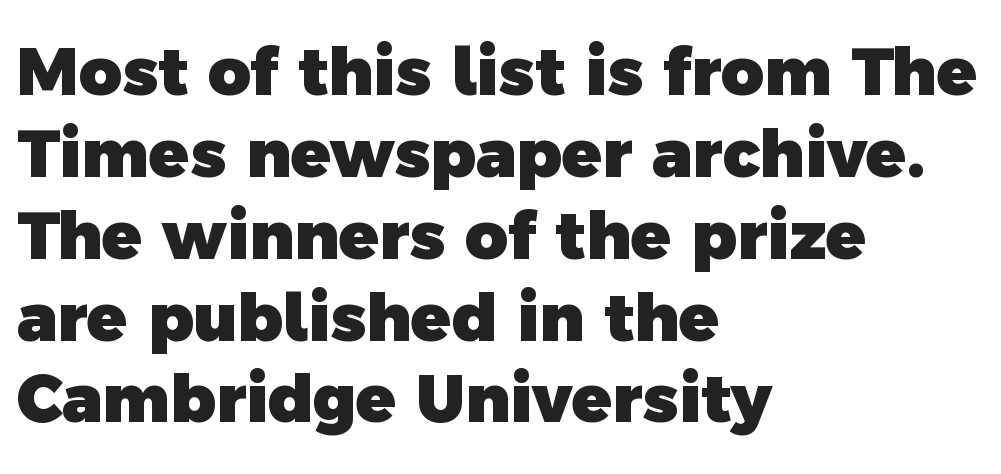
{"serif": "no", "bold": "yes", "weight": "heavy", "width": "normal", "x_height": "medium", "monospaced": "no", "underline": "no", "align": "left", "line_spacing_ratio": 1.24, "letter_spacing": "normal", "letter_spacing_em": 0.0, "glyph_px": 66}
